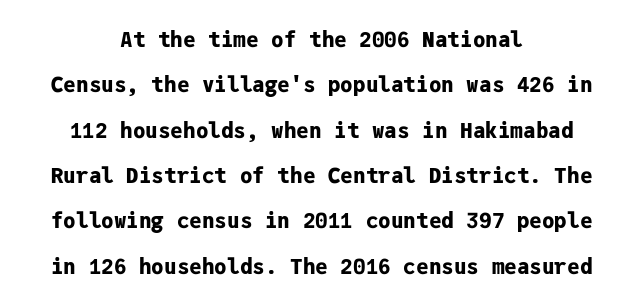
Strokes here are thick enough to call this a true bold. Inter-character spacing is left at the font's built-in metrics. The passage shown stacks its lines with a broad gap. Short and long lines alike share a common midpoint. Only glyphs here, with clear space below each row.
